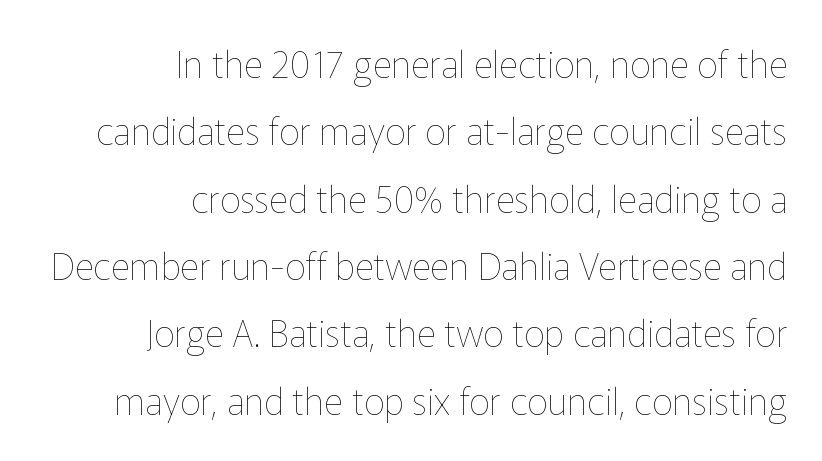
Q: Is the text bold? A: No.
Q: Is the text italic (slanted)? A: No, it is upright.
Q: Is the text underlined? A: No.
Q: How is the paragraph aligned? A: Right-aligned.
Q: Is the spacing between letters normal or unusually wide? A: Normal.
Q: Width (condensed, normal, or wide)? A: Normal.
Q: Stroke contrast? A: Low.
Q: x-height? A: Medium.
Q: Monospaced? A: No.
